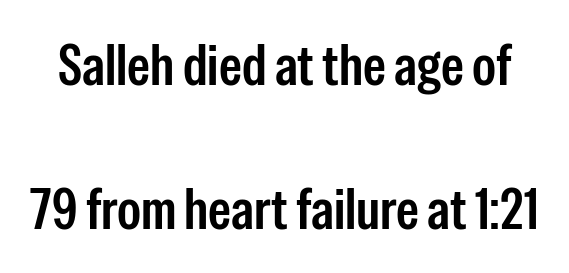
The image shows 58 px semibold, condensed sans-serif type, upright; set loose line spacing (2.48x), normal letter spacing, not underlined; low stroke contrast and a medium x-height.
